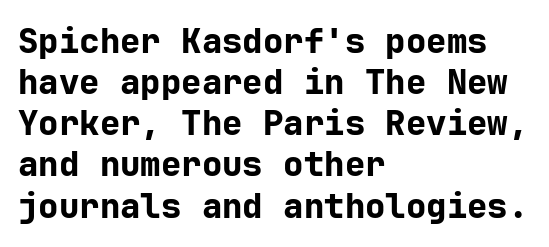
{"serif": "no", "italic": "no", "bold": "yes", "weight": "bold", "width": "normal", "stroke_contrast": "low", "x_height": "medium", "underline": "no", "align": "left", "line_spacing_ratio": 1.21, "letter_spacing": "normal", "letter_spacing_em": 0.0, "glyph_px": 34}
